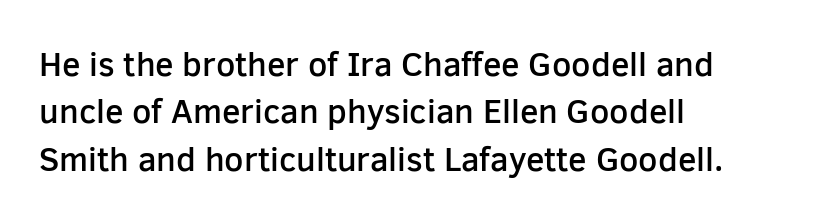
Q: Is the text bold? A: Semi-bold.
Q: Is the text italic (slanted)? A: No, it is upright.
Q: Is the typeface a serif or a sans-serif typeface? A: Sans-serif.
Q: Is the text underlined? A: No.
Q: How is the paragraph aligned? A: Left-aligned.
Q: Is the spacing between letters normal or unusually wide? A: Normal.
Q: Is the spacing between lines tight, normal or loose? A: Normal.
Q: Width (condensed, normal, or wide)? A: Normal.
Q: Stroke contrast? A: Low.
Q: x-height? A: Medium.
Q: Monospaced? A: No.
